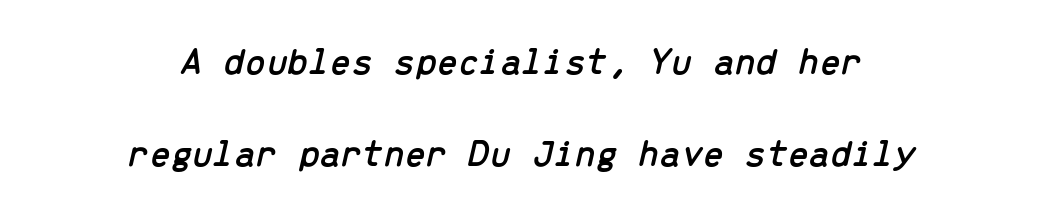
The image shows 38 px text type, italic (leaning right), monospaced; set centered, loose line spacing (2.41x), normal letter spacing, not underlined; low stroke contrast and a medium x-height.
